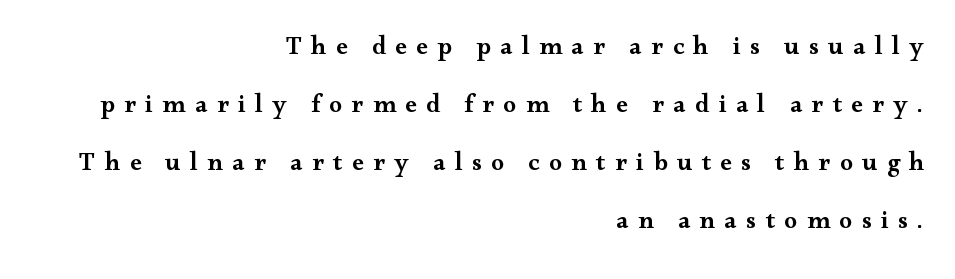
Stroke thickness is moderately raised; the sample reads as semibold. A bare baseline throughout the passage. Tracking here is generous; glyphs stand well apart from one another. You can tell it's not italic because the verticals are truly vertical. The lines are quadded right.
